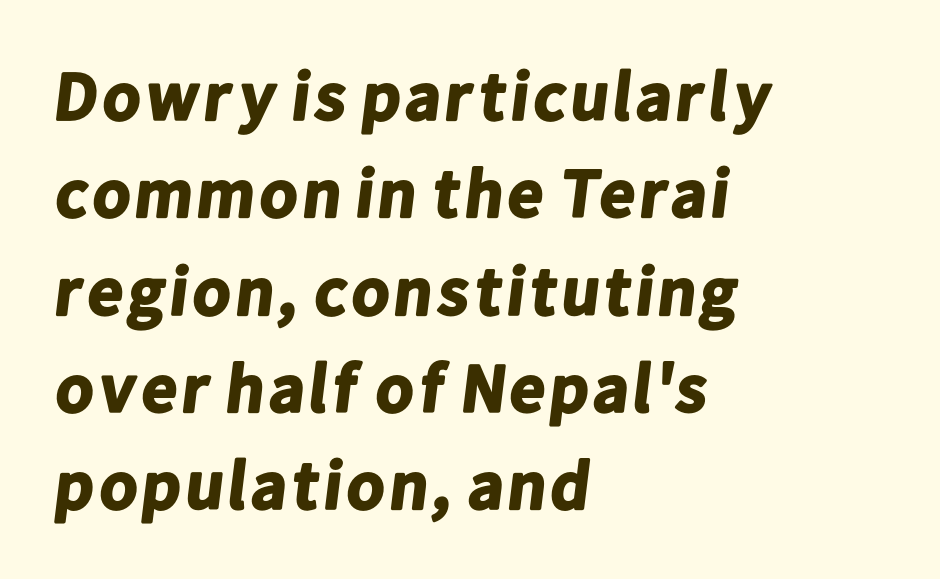
{"serif": "no", "bold": "yes", "weight": "bold", "width": "normal", "stroke_contrast": "low", "x_height": "medium", "monospaced": "no", "underline": "no", "align": "left", "line_spacing": "normal", "line_spacing_ratio": 1.41, "letter_spacing": "normal", "letter_spacing_em": 0.0, "glyph_px": 69}
